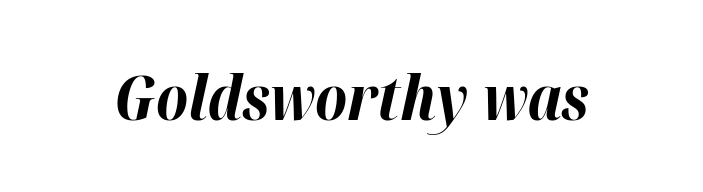
{"italic": "yes", "lean": "right", "slant_degrees": 12, "bold": "yes", "weight": "bold", "width": "normal", "stroke_contrast": "high", "x_height": "medium", "monospaced": "no", "underline": "no", "letter_spacing": "normal", "letter_spacing_em": 0.0, "glyph_px": 62}
